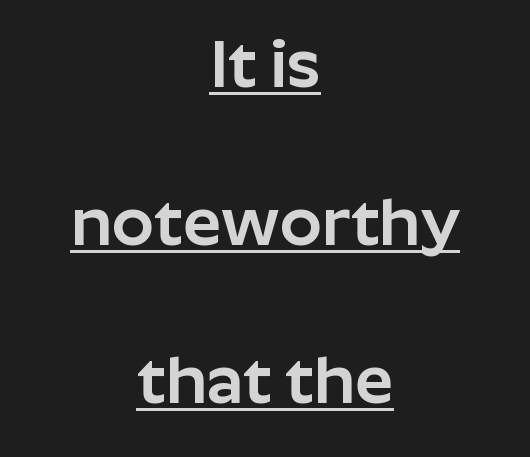
Q: Is the text italic (slanted)? A: No, it is upright.
Q: Is the typeface a serif or a sans-serif typeface? A: Sans-serif.
Q: Is the text underlined? A: Yes.
Q: How is the paragraph aligned? A: Centered.
Q: Is the spacing between letters normal or unusually wide? A: Normal.
Q: Is the spacing between lines tight, normal or loose? A: Loose.
Q: Width (condensed, normal, or wide)? A: Normal.
Q: Stroke contrast? A: Low.
Q: x-height? A: Medium.
Q: Monospaced? A: No.
